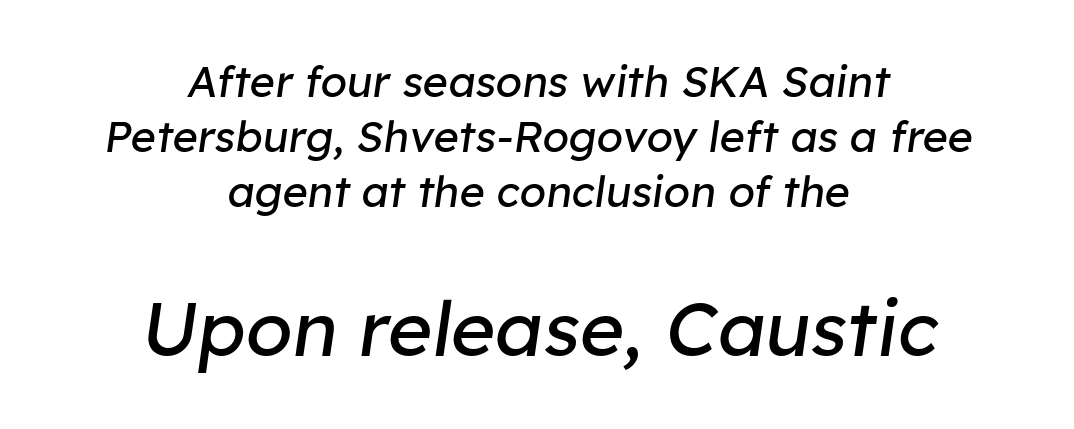
{"italic": "yes", "lean": "right", "slant_degrees": 8, "bold": "no", "weight": "regular", "width": "normal", "stroke_contrast": "low", "x_height": "medium", "monospaced": "no", "underline": "no", "align": "center", "line_spacing": "normal", "line_spacing_ratio": 1.28, "letter_spacing": "normal", "letter_spacing_em": 0.0, "larger_block": "second", "size_ratio": 1.77, "glyph_px": 76}
